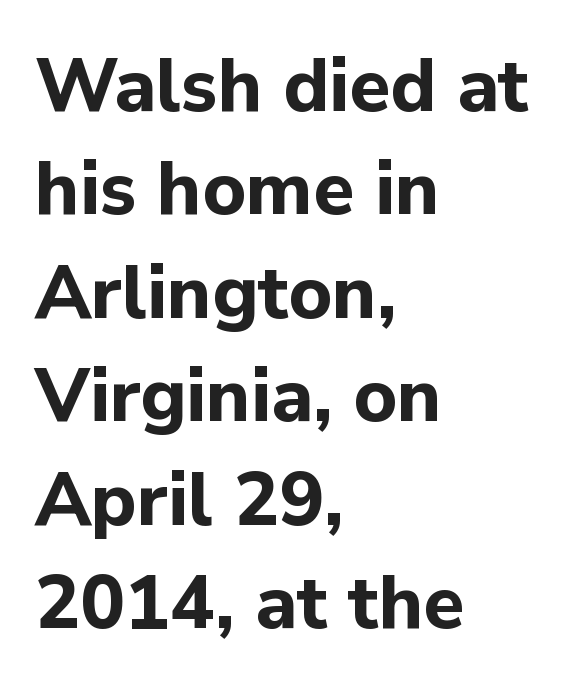
In terms of weight, the rendering is a true, heavy bold. Successive baselines arrive at the customary interval. A classic flush-left, rag-right setting is used for this passage. Stroke terminals: plain, sans-serif. This sample uses plain, unmodified letter spacing. Character widths vary here, with narrow letters taking less room than wide ones.
